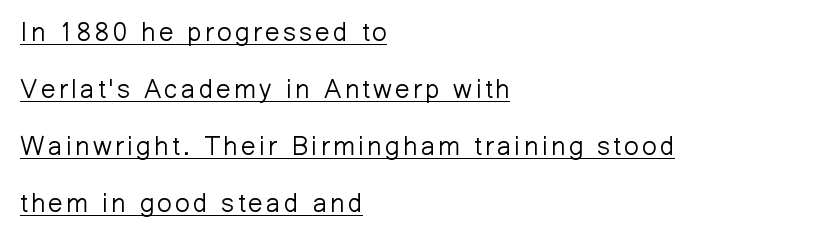
{"italic": "no", "bold": "no", "underline": "yes", "align": "left", "line_spacing": "loose", "line_spacing_ratio": 2.19, "glyph_px": 26}
